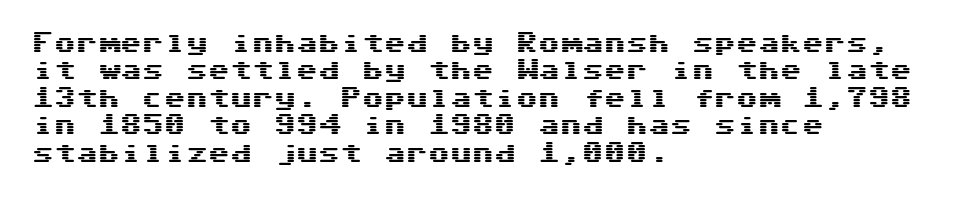
{"italic": "no", "underline": "no", "align": "left", "line_spacing": "normal", "line_spacing_ratio": 1.25, "letter_spacing": "normal", "letter_spacing_em": 0.0, "glyph_px": 22}
